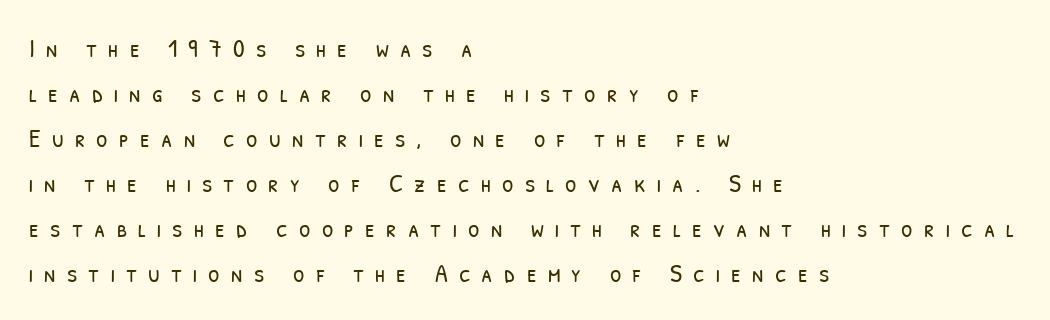
{"bold": "no", "underline": "no", "align": "left", "line_spacing_ratio": 1.73, "letter_spacing": "wide", "letter_spacing_em": 0.43, "glyph_px": 26}
